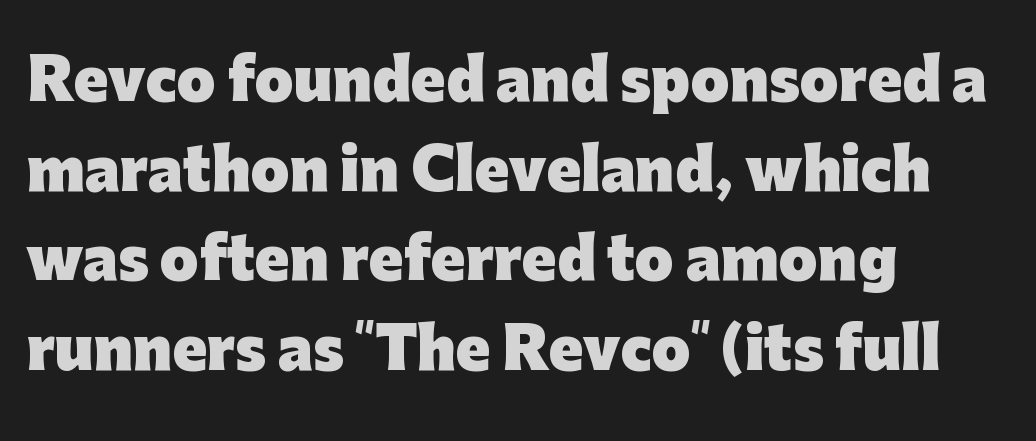
{"serif": "no", "italic": "no", "bold": "yes", "weight": "heavy", "width": "normal", "stroke_contrast": "low", "x_height": "medium", "monospaced": "no", "underline": "no", "align": "left", "line_spacing": "normal", "line_spacing_ratio": 1.6, "letter_spacing": "normal", "letter_spacing_em": 0.0, "glyph_px": 56}
